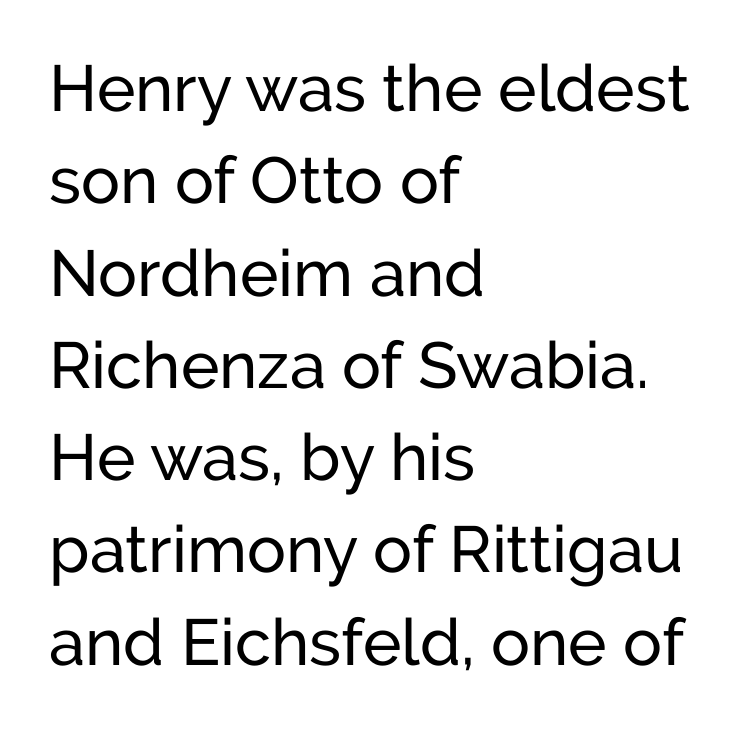
The image shows 65 px regular-weight sans-serif type, upright; set left-aligned, normal line spacing (1.42x), normal letter spacing, not underlined; low stroke contrast and a medium x-height.
